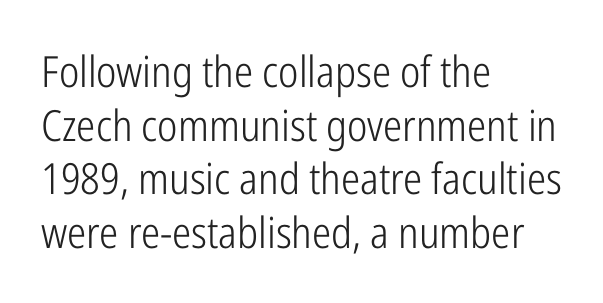
The image shows 43 px light, condensed sans-serif type, upright; set left-aligned, normal line spacing (1.25x), normal letter spacing, not underlined; low stroke contrast and a medium x-height.
